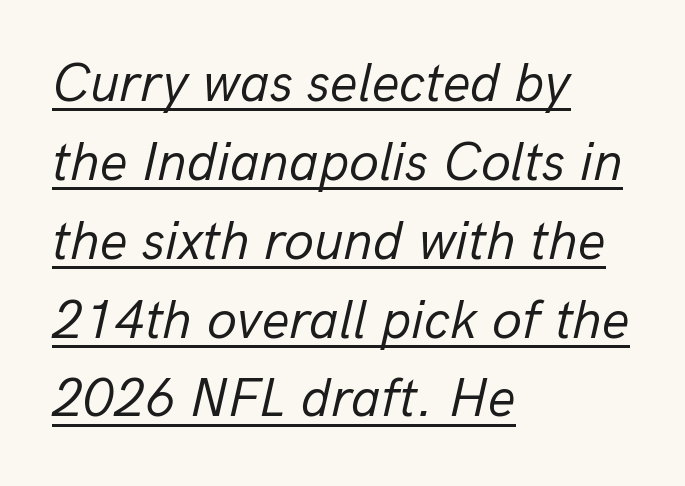
{"italic": "yes", "lean": "right", "slant_degrees": 13, "bold": "no", "weight": "regular", "width": "normal", "stroke_contrast": "low", "x_height": "medium", "monospaced": "no", "underline": "yes", "align": "left", "line_spacing": "normal", "line_spacing_ratio": 1.46, "letter_spacing": "normal", "letter_spacing_em": 0.0, "glyph_px": 54}
